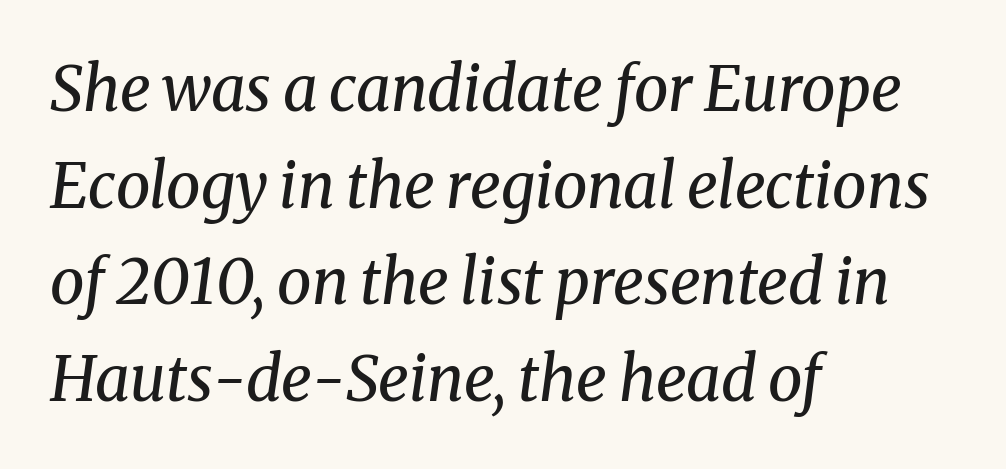
{"serif": "yes", "italic": "yes", "lean": "right", "slant_degrees": 8, "bold": "no", "weight": "regular", "width": "normal", "stroke_contrast": "medium", "x_height": "medium", "monospaced": "no", "underline": "no", "align": "left", "line_spacing": "normal", "line_spacing_ratio": 1.56, "letter_spacing": "normal", "letter_spacing_em": 0.0, "glyph_px": 62}
